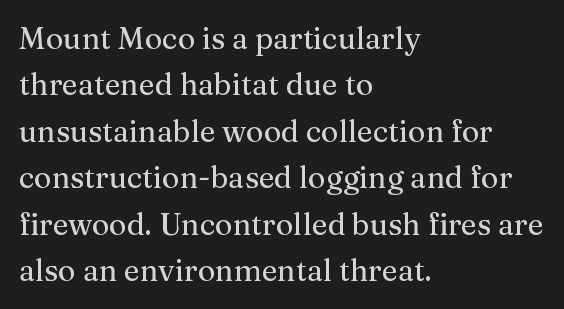
The image shows 30 px serif type, upright; set left-aligned, normal line spacing (1.55x), normal letter spacing, not underlined; medium stroke contrast and a medium x-height.
